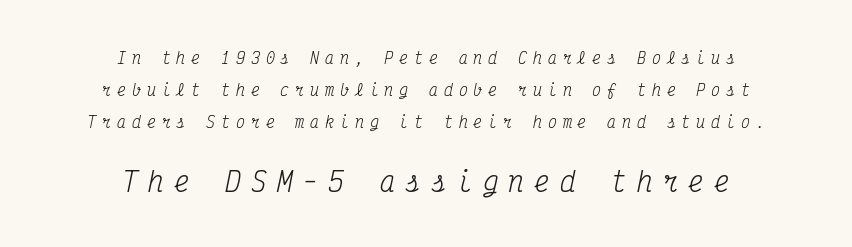
Q: Is the text bold? A: No.
Q: Is the text italic (slanted)? A: Yes, it leans right by about 12 degrees.
Q: Is the text underlined? A: No.
Q: How is the paragraph aligned? A: Centered.
Q: Is the spacing between letters normal or unusually wide? A: Unusually wide.
Q: Is the spacing between lines tight, normal or loose? A: Loose.
Q: Which block of text is set in a larger size, the first (top) or the second (bottom)? A: The second (bottom) one.
